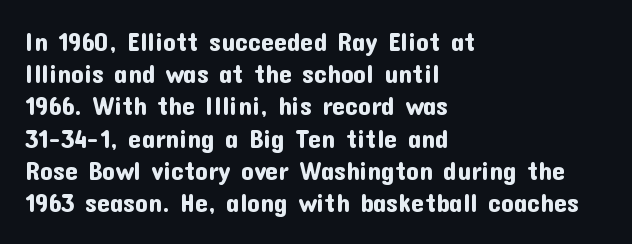
{"italic": "no", "underline": "no", "align": "left", "line_spacing_ratio": 1.24, "letter_spacing": "normal", "letter_spacing_em": 0.0, "glyph_px": 26}
